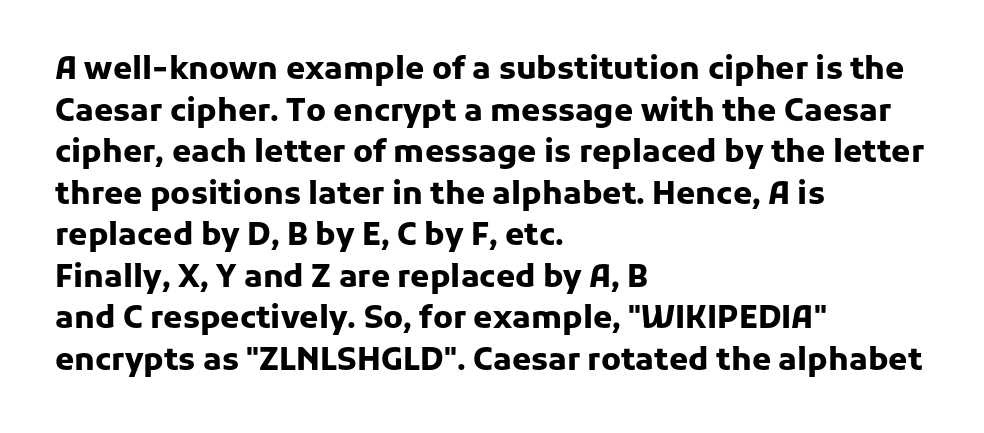
Q: Is the text bold? A: Yes.
Q: Is the text italic (slanted)? A: No, it is upright.
Q: Is the typeface a serif or a sans-serif typeface? A: Sans-serif.
Q: Is the text underlined? A: No.
Q: How is the paragraph aligned? A: Left-aligned.
Q: Is the spacing between letters normal or unusually wide? A: Normal.
Q: Is the spacing between lines tight, normal or loose? A: Normal.
Q: Width (condensed, normal, or wide)? A: Normal.
Q: Stroke contrast? A: Low.
Q: x-height? A: Medium.
Q: Monospaced? A: No.
